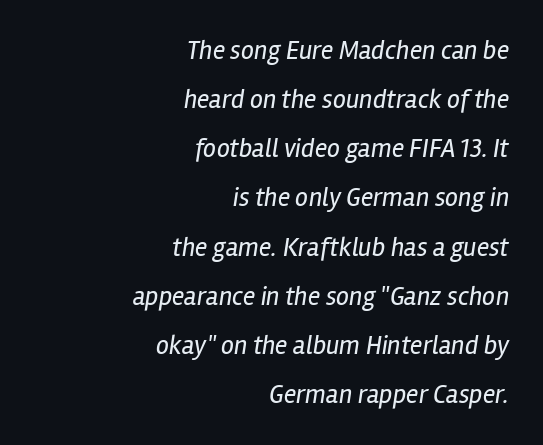
Q: Is the text bold? A: No.
Q: Is the text italic (slanted)? A: Yes, it leans right by about 12 degrees.
Q: Is the text underlined? A: No.
Q: How is the paragraph aligned? A: Right-aligned.
Q: Is the spacing between letters normal or unusually wide? A: Normal.
